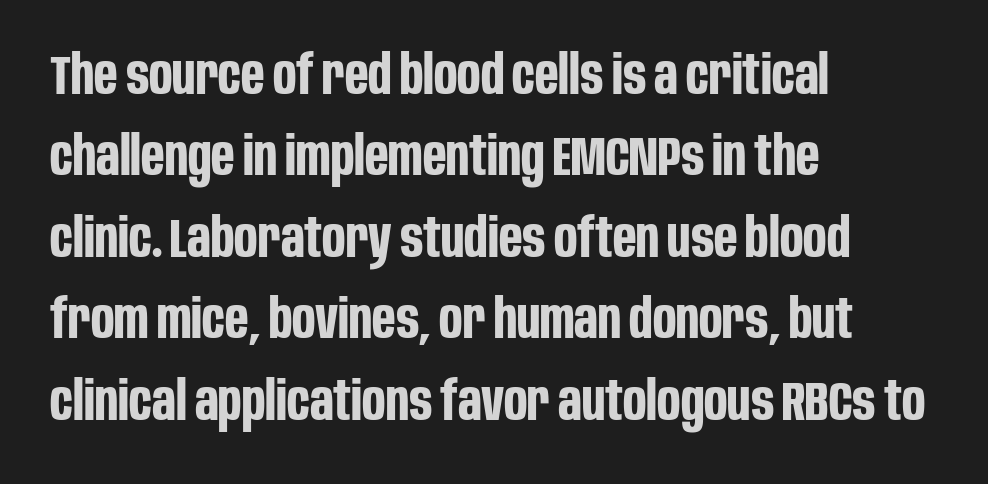
The image shows 55 px bold, condensed sans-serif type, upright; set left-aligned, normal line spacing (1.48x), normal letter spacing, not underlined; low stroke contrast and a large x-height.
